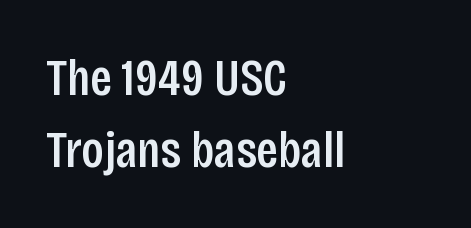
{"serif": "no", "italic": "no", "width": "condensed", "stroke_contrast": "low", "x_height": "large", "monospaced": "no", "underline": "no", "align": "left", "line_spacing": "normal", "line_spacing_ratio": 1.38, "letter_spacing": "normal", "letter_spacing_em": 0.0, "glyph_px": 52}
